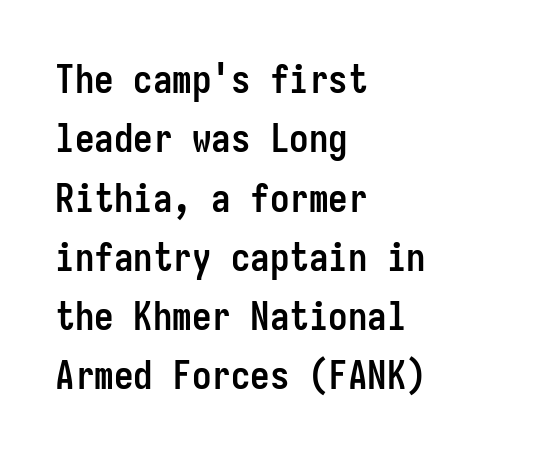
Pretty heavy lettering here — definitely bold. The leading is moderate, giving the passage an even texture. Every character here occupies the same horizontal width, giving the sample a typewriter-like rhythm. This rendering features lettering with no underline. Every row of glyphs begins at an identical x-position on the left.
